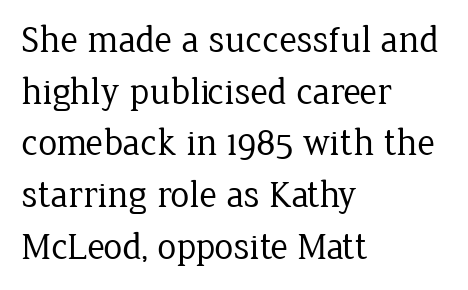
Q: Is the text bold? A: No.
Q: Is the text italic (slanted)? A: No, it is upright.
Q: Is the typeface a serif or a sans-serif typeface? A: Serif.
Q: Is the text underlined? A: No.
Q: How is the paragraph aligned? A: Left-aligned.
Q: Is the spacing between letters normal or unusually wide? A: Normal.
Q: Is the spacing between lines tight, normal or loose? A: Normal.
Q: Width (condensed, normal, or wide)? A: Normal.
Q: Stroke contrast? A: Low.
Q: x-height? A: Medium.
Q: Monospaced? A: No.
